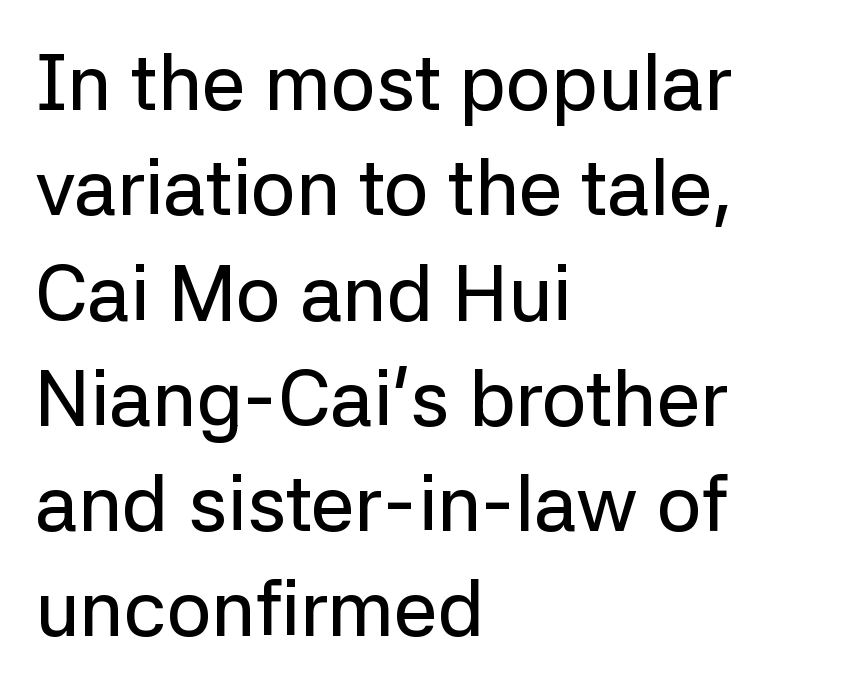
You could not count columns in this text — the font is proportionally spaced. The string is rendered with underlining switched off. Tracking value appears to be zero — textbook default spacing. You can tell it's not italic because the verticals are truly vertical. Notice how the passage keeps a crisp vertical edge on the left only.
